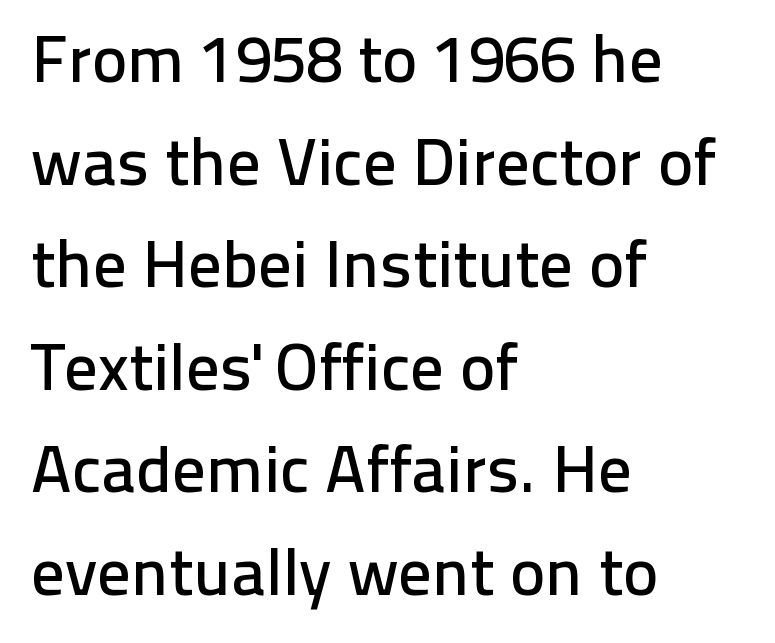
{"serif": "no", "italic": "no", "width": "normal", "stroke_contrast": "low", "x_height": "medium", "monospaced": "no", "underline": "no", "align": "left", "line_spacing": "normal", "line_spacing_ratio": 1.53, "letter_spacing": "normal", "letter_spacing_em": 0.0, "glyph_px": 67}
